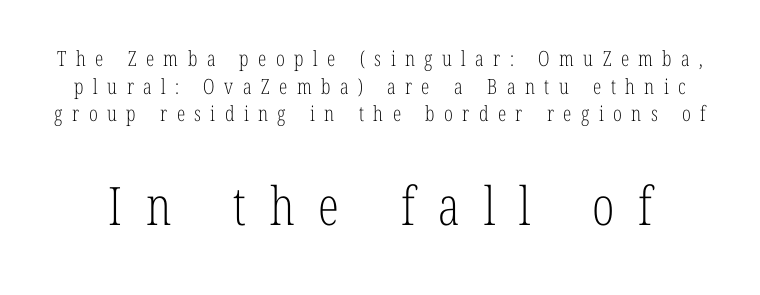
Q: Is the text bold? A: No.
Q: Is the text italic (slanted)? A: No, it is upright.
Q: Is the typeface a serif or a sans-serif typeface? A: Serif.
Q: Is the text underlined? A: No.
Q: Is the spacing between letters normal or unusually wide? A: Unusually wide.
Q: Is the spacing between lines tight, normal or loose? A: Normal.
Q: Which block of text is set in a larger size, the first (top) or the second (bottom)? A: The second (bottom) one.
Q: Width (condensed, normal, or wide)? A: Condensed.
Q: Stroke contrast? A: Low.
Q: x-height? A: Medium.
Q: Monospaced? A: No.
